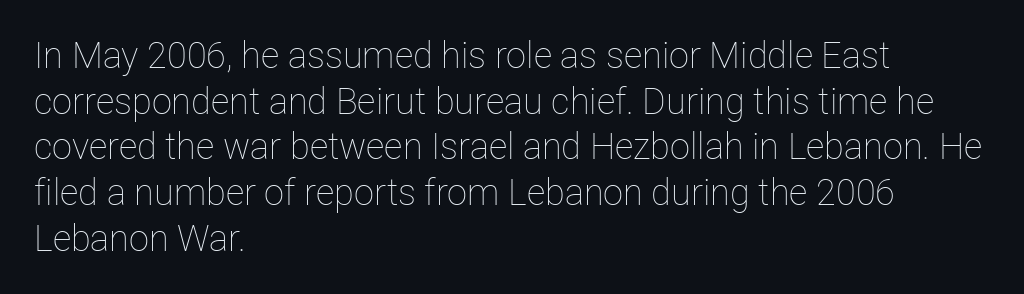
Q: Is the text bold? A: No.
Q: Is the text italic (slanted)? A: No, it is upright.
Q: Is the text underlined? A: No.
Q: How is the paragraph aligned? A: Left-aligned.
Q: Is the spacing between letters normal or unusually wide? A: Normal.
Q: Is the spacing between lines tight, normal or loose? A: Normal.
Q: Width (condensed, normal, or wide)? A: Normal.
Q: Stroke contrast? A: Low.
Q: x-height? A: Medium.
Q: Monospaced? A: No.
